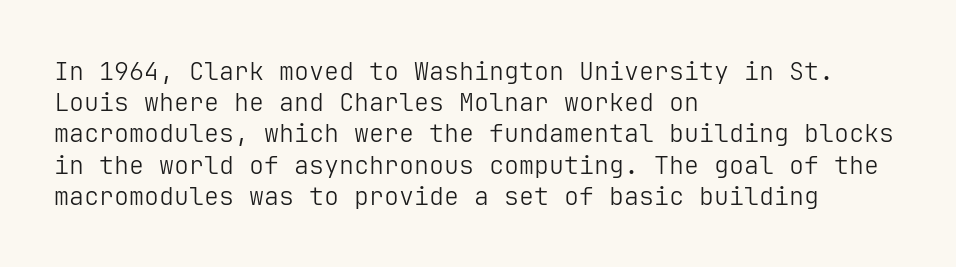
The image shows 25 px text type, upright; set left-aligned, normal line spacing (1.25x), normal letter spacing, not underlined.
